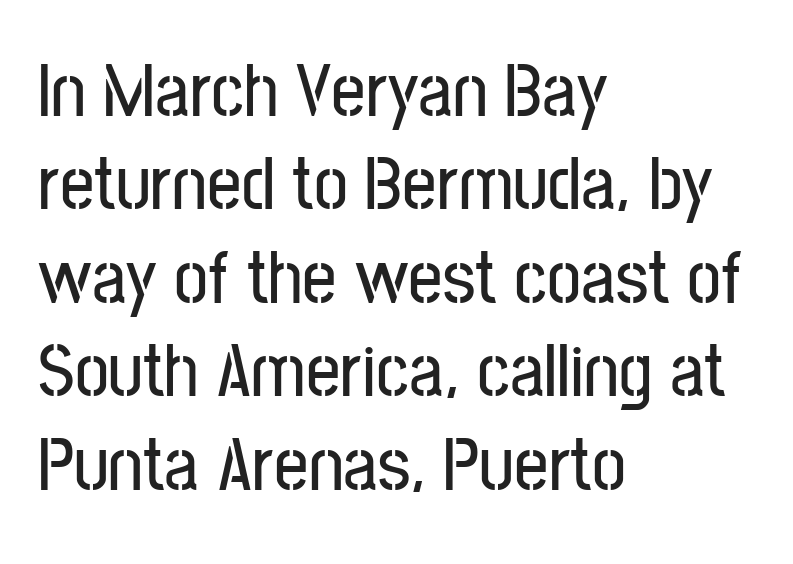
{"serif": "no", "italic": "no", "width": "condensed", "stroke_contrast": "low", "x_height": "medium", "monospaced": "no", "underline": "no", "align": "left", "line_spacing_ratio": 1.23, "letter_spacing": "normal", "letter_spacing_em": 0.0, "glyph_px": 76}
